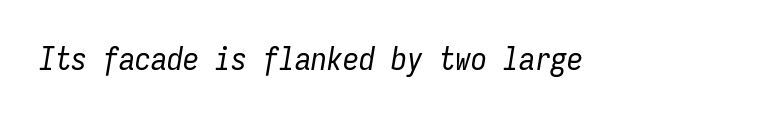
Q: Is the text bold? A: No.
Q: Is the text italic (slanted)? A: Yes, it leans right by about 9 degrees.
Q: Is the text underlined? A: No.
Q: Is the spacing between letters normal or unusually wide? A: Normal.
Q: Width (condensed, normal, or wide)? A: Condensed.
Q: Stroke contrast? A: Low.
Q: x-height? A: Medium.
Q: Monospaced? A: Yes.
